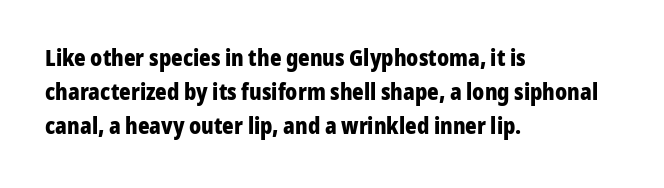
Q: Is the text bold? A: Yes.
Q: Is the text italic (slanted)? A: No, it is upright.
Q: Is the text underlined? A: No.
Q: How is the paragraph aligned? A: Left-aligned.
Q: Is the spacing between letters normal or unusually wide? A: Normal.
Q: Is the spacing between lines tight, normal or loose? A: Normal.
